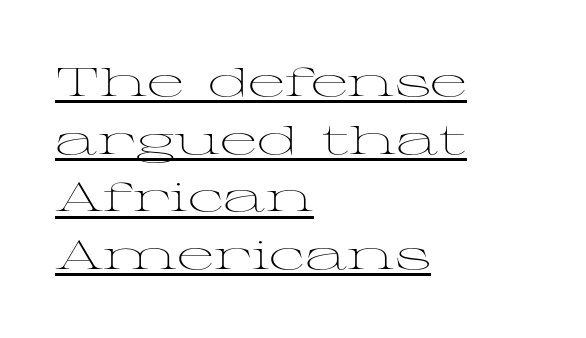
The image shows 40 px light, wide serif type, upright; set left-aligned, normal line spacing (1.44x), normal letter spacing, underlined; medium stroke contrast and a medium x-height.
